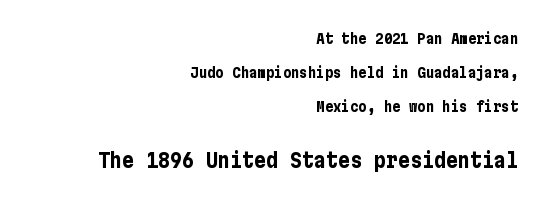
The image shows 20 px bold type, upright; set right-aligned, loose line spacing (2.42x), normal letter spacing, not underlined; the second (bottom) block is 1.43x larger.
